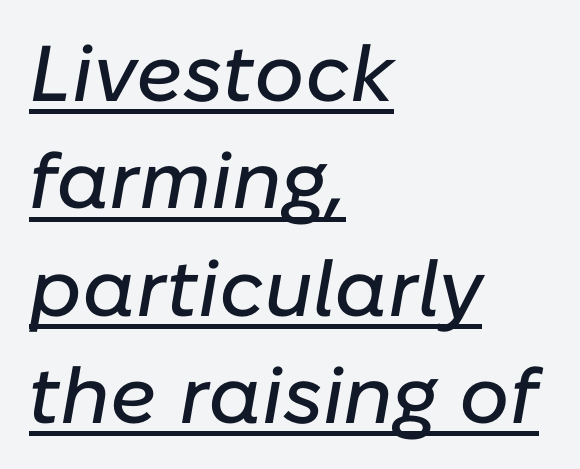
Q: Is the text italic (slanted)? A: Yes, it leans right by about 10 degrees.
Q: Is the text underlined? A: Yes.
Q: How is the paragraph aligned? A: Left-aligned.
Q: Is the spacing between letters normal or unusually wide? A: Normal.
Q: Is the spacing between lines tight, normal or loose? A: Normal.
Q: Width (condensed, normal, or wide)? A: Normal.
Q: Stroke contrast? A: Low.
Q: x-height? A: Medium.
Q: Monospaced? A: No.
